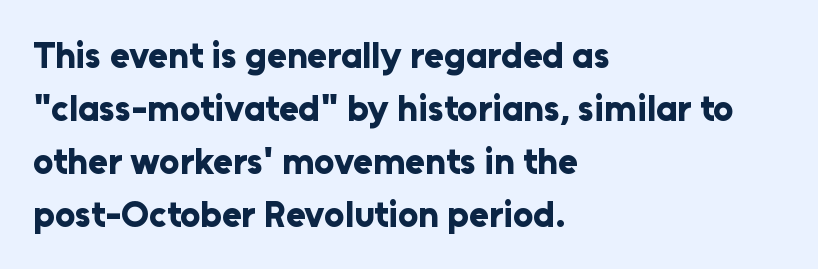
Q: Is the text bold? A: Yes.
Q: Is the text italic (slanted)? A: No, it is upright.
Q: Is the typeface a serif or a sans-serif typeface? A: Sans-serif.
Q: Is the text underlined? A: No.
Q: How is the paragraph aligned? A: Left-aligned.
Q: Is the spacing between letters normal or unusually wide? A: Normal.
Q: Is the spacing between lines tight, normal or loose? A: Normal.
Q: Width (condensed, normal, or wide)? A: Normal.
Q: Stroke contrast? A: Low.
Q: x-height? A: Medium.
Q: Monospaced? A: No.
